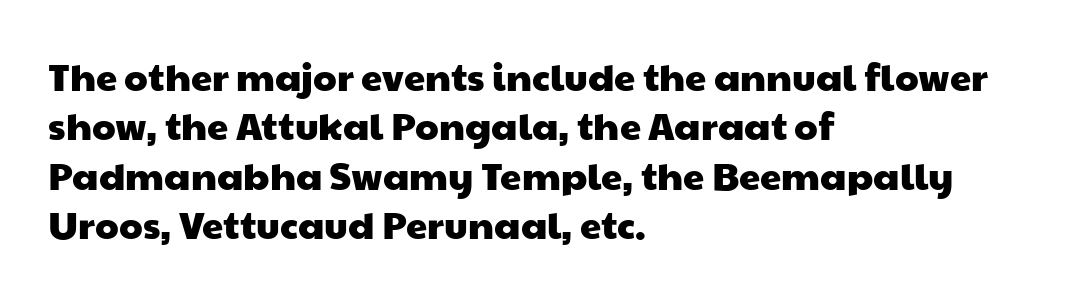
{"serif": "no", "width": "wide", "stroke_contrast": "low", "x_height": "medium", "monospaced": "no", "underline": "no", "align": "left", "line_spacing": "normal", "line_spacing_ratio": 1.3, "letter_spacing": "normal", "letter_spacing_em": 0.0, "glyph_px": 38}
